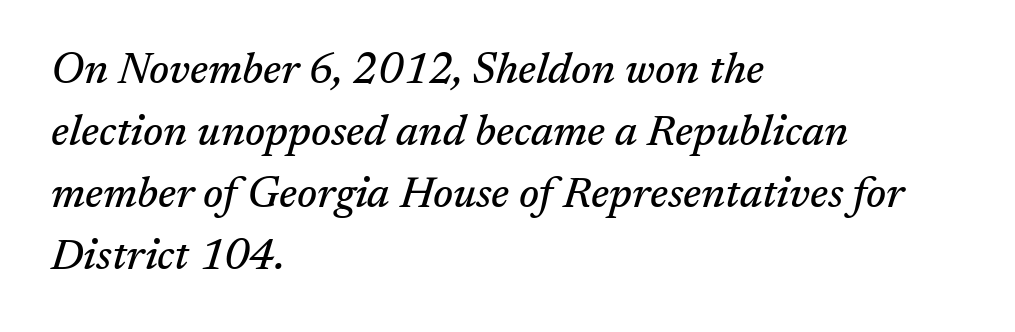
The image shows 43 px serif type, italic (leaning right); set left-aligned, normal line spacing (1.44x), normal letter spacing, not underlined; medium stroke contrast and a medium x-height.
